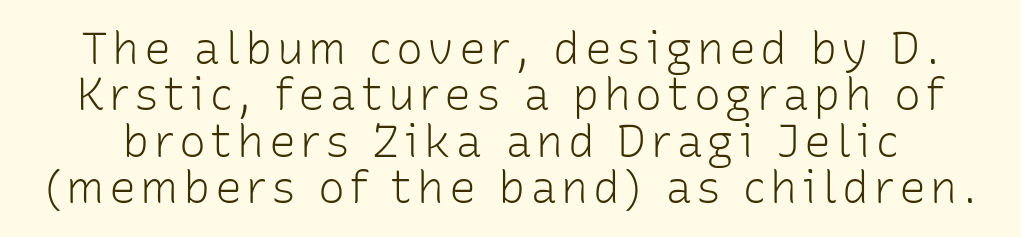
The image shows 45 px light sans-serif type, upright; set tight line spacing (1.03x), not underlined; low stroke contrast and a medium x-height.
